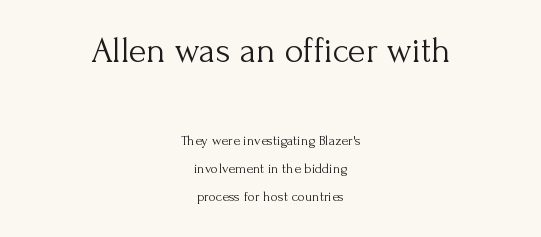
The paragraph has two soft edges and a firm central axis. The passage shown is typed in a proportional face where columns would drift. Only glyphs here, with clear space below each row. The letters stand upright; this is a roman face.
